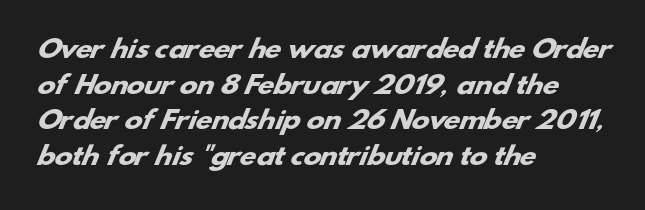
The image shows 24 px bold type; set left-aligned, normal line spacing (1.48x), normal letter spacing, not underlined.
